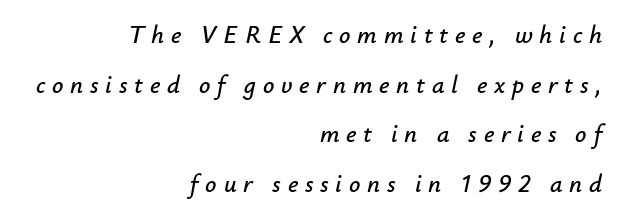
{"italic": "yes", "lean": "right", "slant_degrees": 12, "underline": "no", "align": "right", "line_spacing": "loose", "line_spacing_ratio": 1.99, "letter_spacing": "wide", "letter_spacing_em": 0.27, "glyph_px": 25}
